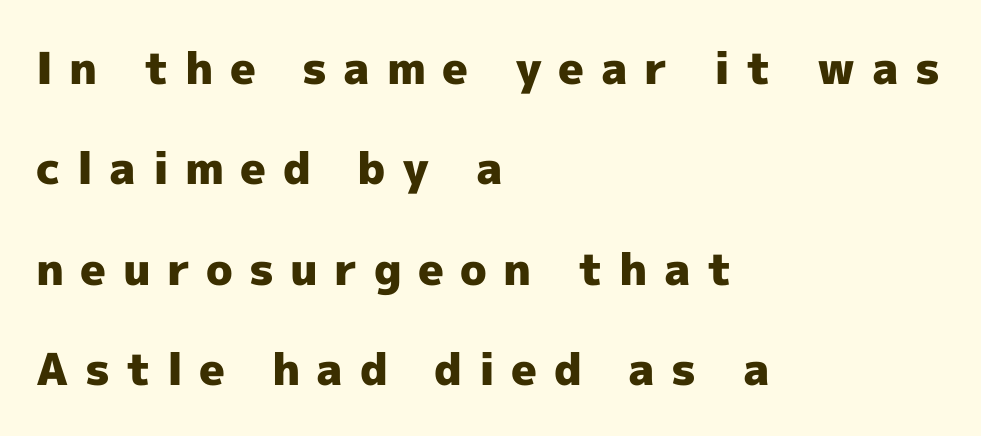
Q: Is the text bold? A: Yes.
Q: Is the text italic (slanted)? A: No, it is upright.
Q: Is the typeface a serif or a sans-serif typeface? A: Sans-serif.
Q: Is the text underlined? A: No.
Q: How is the paragraph aligned? A: Left-aligned.
Q: Is the spacing between letters normal or unusually wide? A: Unusually wide.
Q: Is the spacing between lines tight, normal or loose? A: Loose.
Q: Width (condensed, normal, or wide)? A: Normal.
Q: x-height? A: Medium.
Q: Monospaced? A: No.
